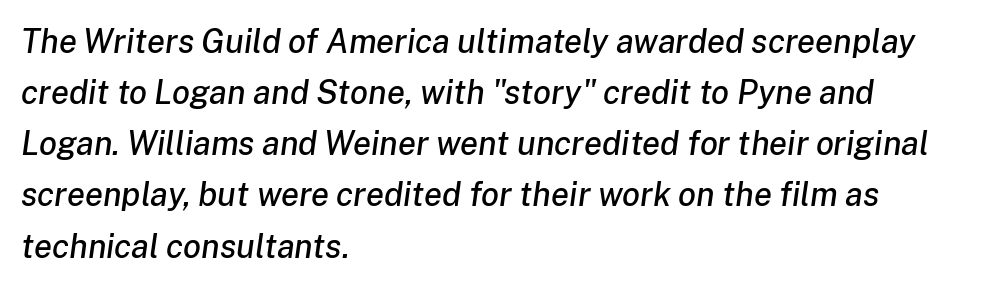
Q: Is the text italic (slanted)? A: Yes, it leans right by about 8 degrees.
Q: Is the text underlined? A: No.
Q: How is the paragraph aligned? A: Left-aligned.
Q: Is the spacing between letters normal or unusually wide? A: Normal.
Q: Is the spacing between lines tight, normal or loose? A: Normal.
Q: Width (condensed, normal, or wide)? A: Normal.
Q: Stroke contrast? A: Low.
Q: x-height? A: Medium.
Q: Monospaced? A: No.
